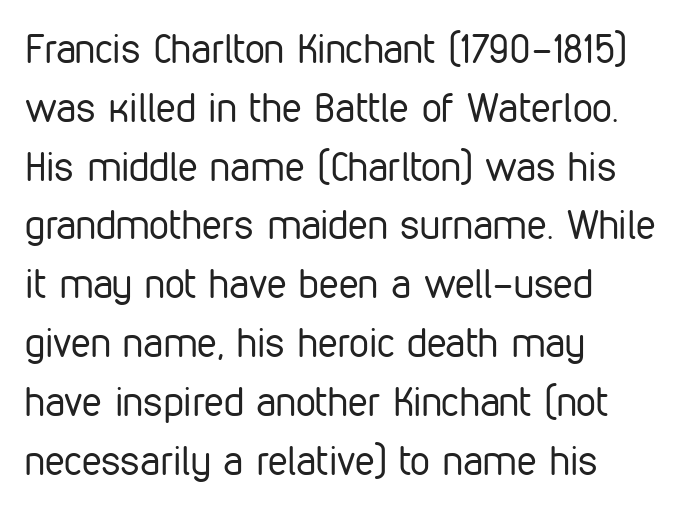
Q: Is the text bold? A: No.
Q: Is the text italic (slanted)? A: No, it is upright.
Q: Is the typeface a serif or a sans-serif typeface? A: Sans-serif.
Q: Is the text underlined? A: No.
Q: How is the paragraph aligned? A: Left-aligned.
Q: Is the spacing between letters normal or unusually wide? A: Normal.
Q: Is the spacing between lines tight, normal or loose? A: Normal.
Q: Width (condensed, normal, or wide)? A: Condensed.
Q: Stroke contrast? A: Low.
Q: x-height? A: Medium.
Q: Monospaced? A: No.
